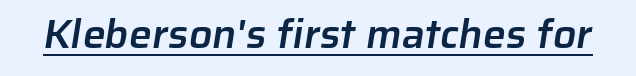
The image shows 41 px semibold sans-serif type; set normal letter spacing, underlined; low stroke contrast and a medium x-height.
